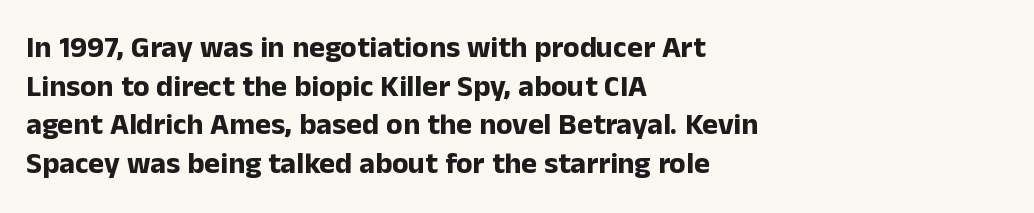
Q: Is the text bold? A: Yes.
Q: Is the text italic (slanted)? A: No, it is upright.
Q: Is the typeface a serif or a sans-serif typeface? A: Sans-serif.
Q: Is the text underlined? A: No.
Q: How is the paragraph aligned? A: Left-aligned.
Q: Is the spacing between letters normal or unusually wide? A: Normal.
Q: Is the spacing between lines tight, normal or loose? A: Normal.
Q: Width (condensed, normal, or wide)? A: Normal.
Q: Stroke contrast? A: Low.
Q: x-height? A: Medium.
Q: Monospaced? A: No.
